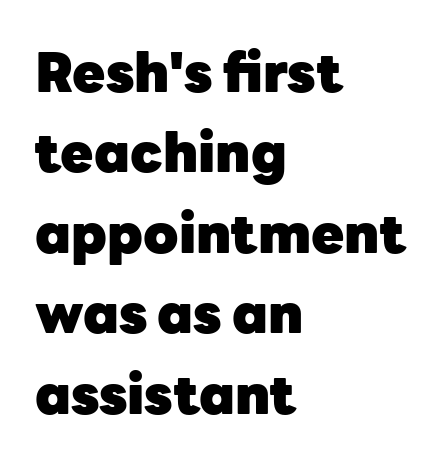
Horizontal bands of white between lines are of average thickness. Tracking value appears to be zero — textbook default spacing. Any mark beneath the type? The region is blank. Think of a printed novel: that variable character pitch is what you see here. The letters stand straight up with perfectly vertical stems. Visually the block forms a straight wall on the left and a jagged coastline on the right.
